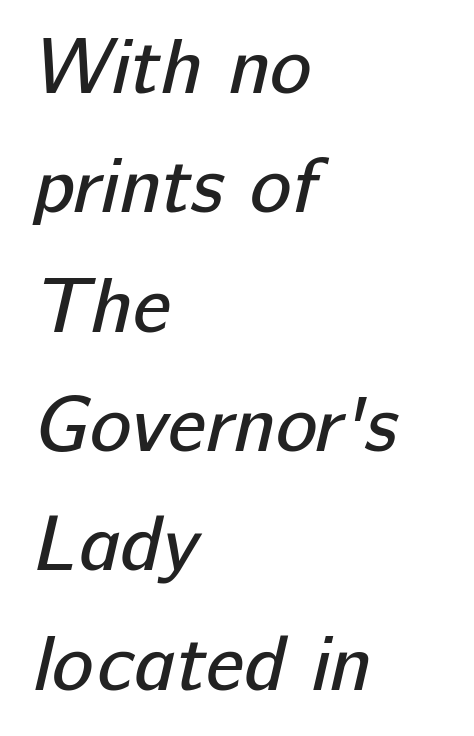
Q: Is the text bold? A: No.
Q: Is the typeface a serif or a sans-serif typeface? A: Sans-serif.
Q: Is the text underlined? A: No.
Q: How is the paragraph aligned? A: Left-aligned.
Q: Is the spacing between letters normal or unusually wide? A: Normal.
Q: Is the spacing between lines tight, normal or loose? A: Normal.
Q: Width (condensed, normal, or wide)? A: Normal.
Q: Stroke contrast? A: Low.
Q: x-height? A: Medium.
Q: Monospaced? A: No.
